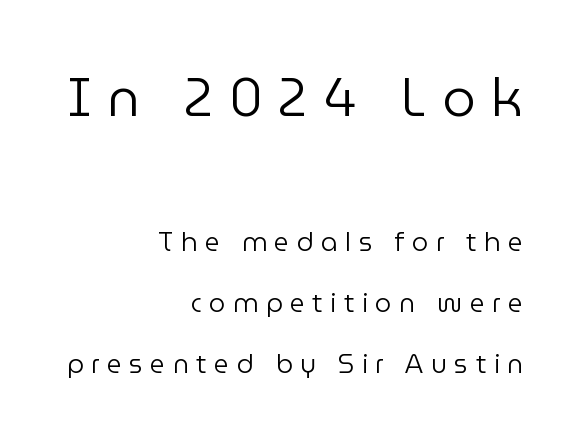
Q: Is the text bold? A: No.
Q: Is the text italic (slanted)? A: No, it is upright.
Q: Is the typeface a serif or a sans-serif typeface? A: Sans-serif.
Q: Is the text underlined? A: No.
Q: How is the paragraph aligned? A: Right-aligned.
Q: Is the spacing between letters normal or unusually wide? A: Unusually wide.
Q: Is the spacing between lines tight, normal or loose? A: Loose.
Q: Which block of text is set in a larger size, the first (top) or the second (bottom)? A: The first (top) one.
Q: Width (condensed, normal, or wide)? A: Normal.
Q: Stroke contrast? A: Low.
Q: x-height? A: Medium.
Q: Monospaced? A: No.
